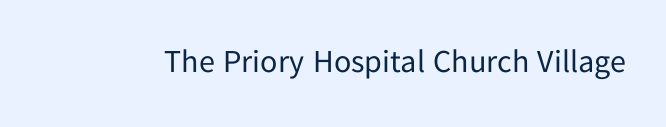
{"serif": "no", "italic": "no", "bold": "no", "weight": "regular", "width": "normal", "stroke_contrast": "low", "x_height": "medium", "monospaced": "no", "underline": "no", "letter_spacing": "normal", "letter_spacing_em": 0.0, "glyph_px": 32}
